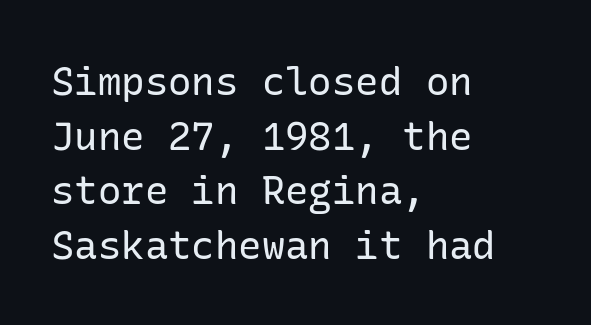
Q: Is the text bold? A: No.
Q: Is the text italic (slanted)? A: No, it is upright.
Q: Is the typeface a serif or a sans-serif typeface? A: Sans-serif.
Q: Is the text underlined? A: No.
Q: How is the paragraph aligned? A: Left-aligned.
Q: Is the spacing between letters normal or unusually wide? A: Normal.
Q: Is the spacing between lines tight, normal or loose? A: Normal.
Q: Width (condensed, normal, or wide)? A: Normal.
Q: Stroke contrast? A: Low.
Q: x-height? A: Medium.
